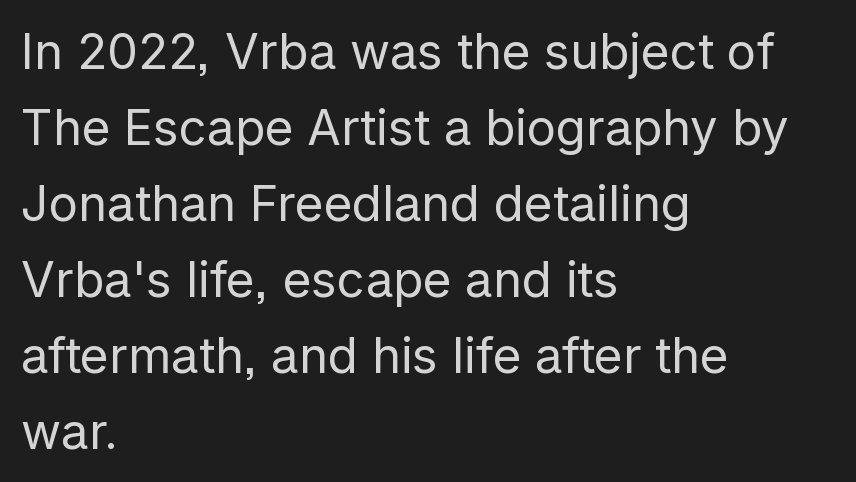
{"serif": "no", "italic": "no", "bold": "no", "weight": "regular", "width": "normal", "stroke_contrast": "low", "x_height": "medium", "monospaced": "no", "underline": "no", "align": "left", "line_spacing": "normal", "line_spacing_ratio": 1.55, "letter_spacing": "normal", "letter_spacing_em": 0.0, "glyph_px": 49}
